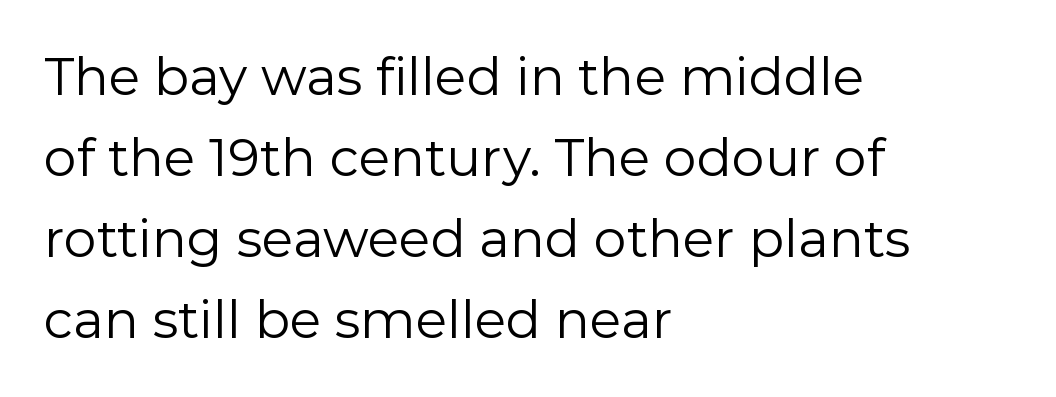
{"serif": "no", "italic": "no", "bold": "no", "weight": "regular", "width": "normal", "stroke_contrast": "low", "x_height": "medium", "monospaced": "no", "underline": "no", "align": "left", "line_spacing": "normal", "line_spacing_ratio": 1.56, "letter_spacing": "normal", "letter_spacing_em": 0.0, "glyph_px": 52}
